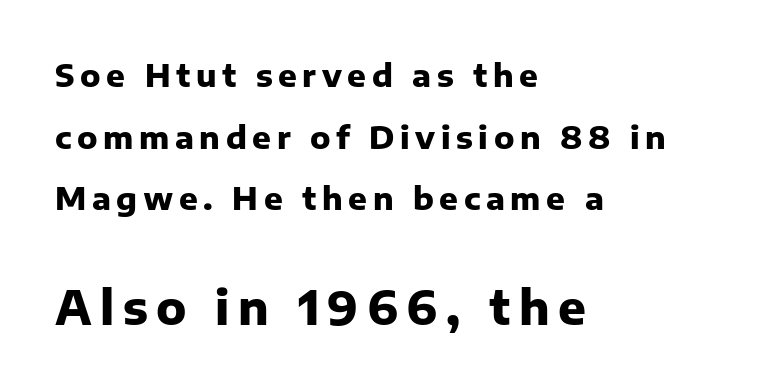
This is heavy type, rendered in bold. Unmarked baselines from the first word to the last. The letters advance in unequal steps, a hallmark of proportional type. The designer dialed line spacing up above the default.
